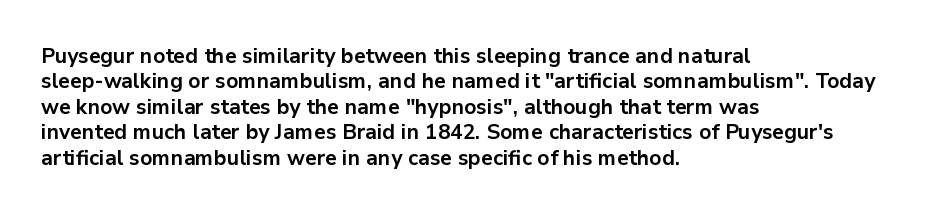
Q: Is the text bold? A: Yes.
Q: Is the text italic (slanted)? A: No, it is upright.
Q: Is the text underlined? A: No.
Q: How is the paragraph aligned? A: Left-aligned.
Q: Is the spacing between letters normal or unusually wide? A: Normal.
